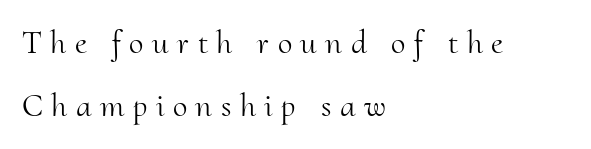
The image shows 33 px light serif type, upright; set left-aligned, loose line spacing (1.92x), unusually wide letter spacing (+0.26 em), not underlined; medium stroke contrast and a small x-height.
